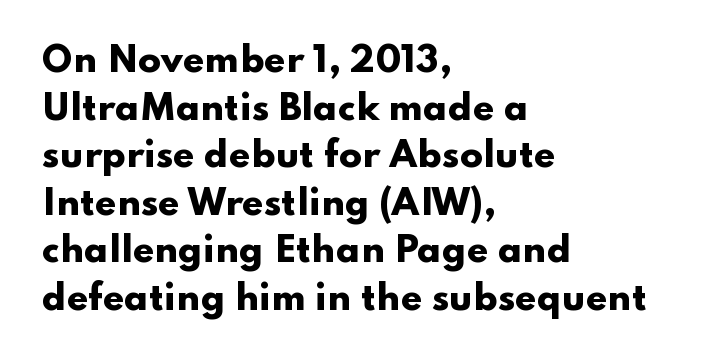
{"serif": "no", "italic": "no", "bold": "yes", "weight": "heavy", "width": "wide", "stroke_contrast": "low", "x_height": "small", "monospaced": "no", "underline": "no", "align": "left", "line_spacing": "normal", "line_spacing_ratio": 1.4, "letter_spacing": "normal", "letter_spacing_em": 0.0, "glyph_px": 34}
